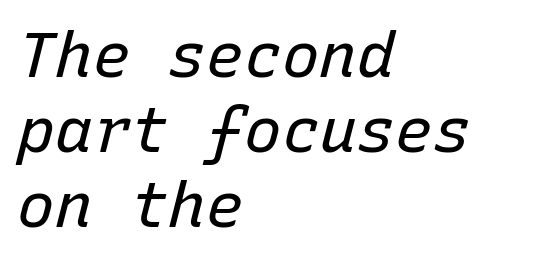
Think of a typewriter: that constant character pitch is what you see here. These glyphs show unthickened strokes, regular width or finer. Rendered with sloped, italic letterforms. A typesetter would call this zero additional tracking.
